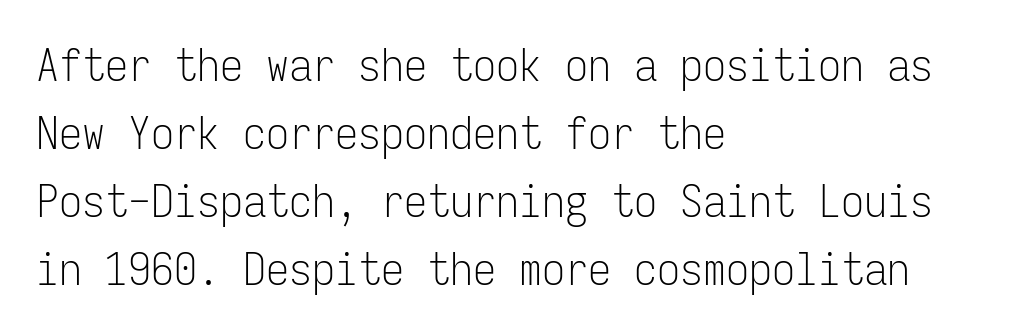
{"serif": "no", "italic": "no", "bold": "no", "weight": "light", "width": "condensed", "stroke_contrast": "low", "x_height": "medium", "monospaced": "yes", "underline": "no", "align": "left", "line_spacing": "normal", "line_spacing_ratio": 1.48, "letter_spacing": "normal", "letter_spacing_em": 0.0, "glyph_px": 46}
